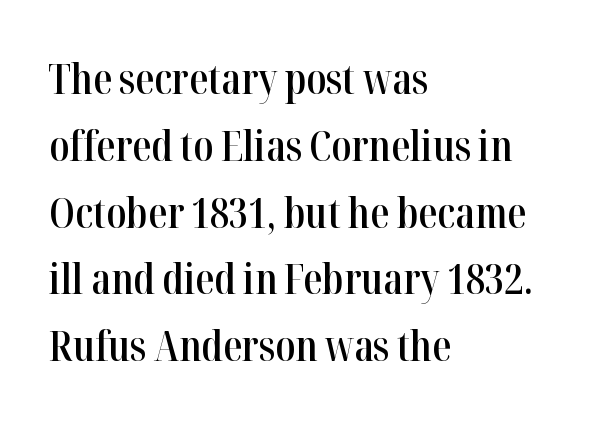
The image shows 42 px semibold, condensed serif type, upright; set left-aligned, normal line spacing (1.59x), normal letter spacing, not underlined; high stroke contrast and a medium x-height.
